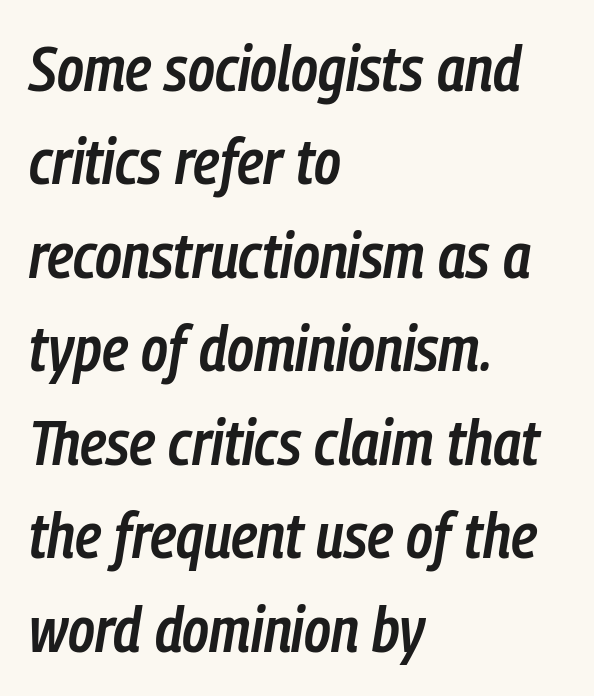
The image shows 64 px semibold, condensed type, italic (leaning right); set left-aligned, normal line spacing (1.46x), normal letter spacing, not underlined; low stroke contrast and a medium x-height.
